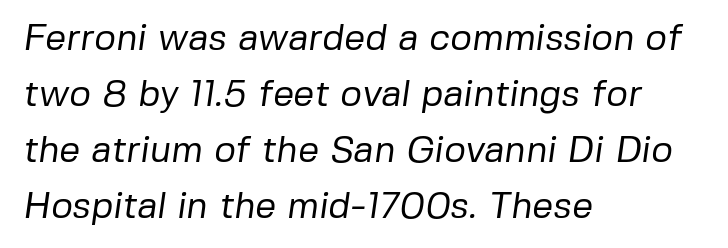
The image shows 37 px regular-weight sans-serif type; set left-aligned, normal line spacing (1.51x), normal letter spacing, not underlined; low stroke contrast and a medium x-height.
